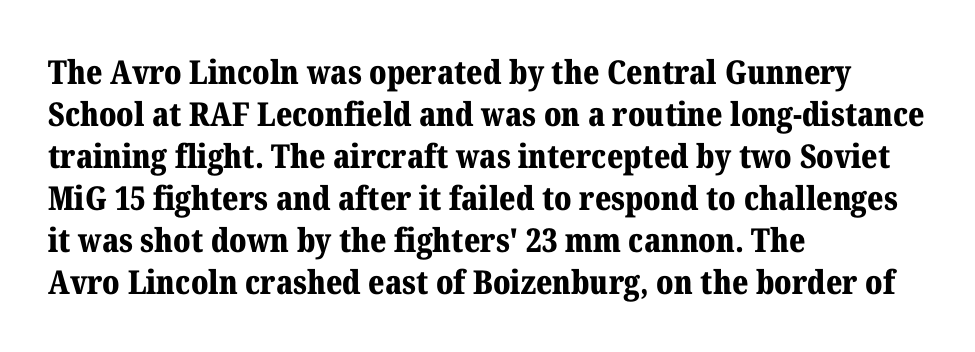
The image shows 33 px bold serif type, upright; set left-aligned, normal line spacing (1.27x), normal letter spacing, not underlined; medium stroke contrast and a medium x-height.
